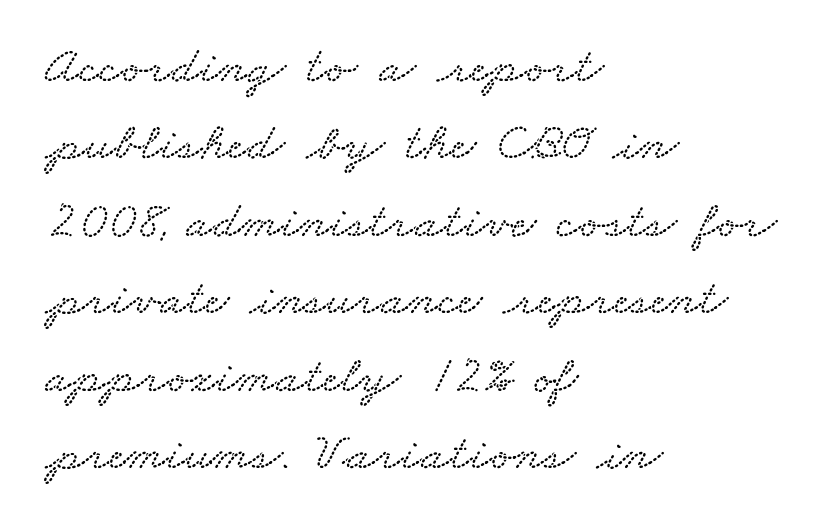
Q: Is the text underlined? A: No.
Q: How is the paragraph aligned? A: Left-aligned.
Q: Is the spacing between letters normal or unusually wide? A: Normal.
Q: Is the spacing between lines tight, normal or loose? A: Normal.
Q: Width (condensed, normal, or wide)? A: Wide.
Q: Stroke contrast? A: Low.
Q: x-height? A: Small.
Q: Monospaced? A: No.
